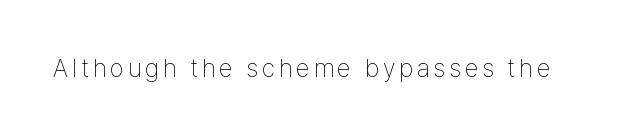
The image shows 25 px text type, upright; set not underlined.
